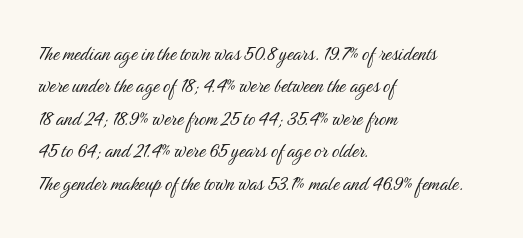
The image shows 23 px text type; set left-aligned, normal line spacing (1.41x), normal letter spacing, not underlined.
